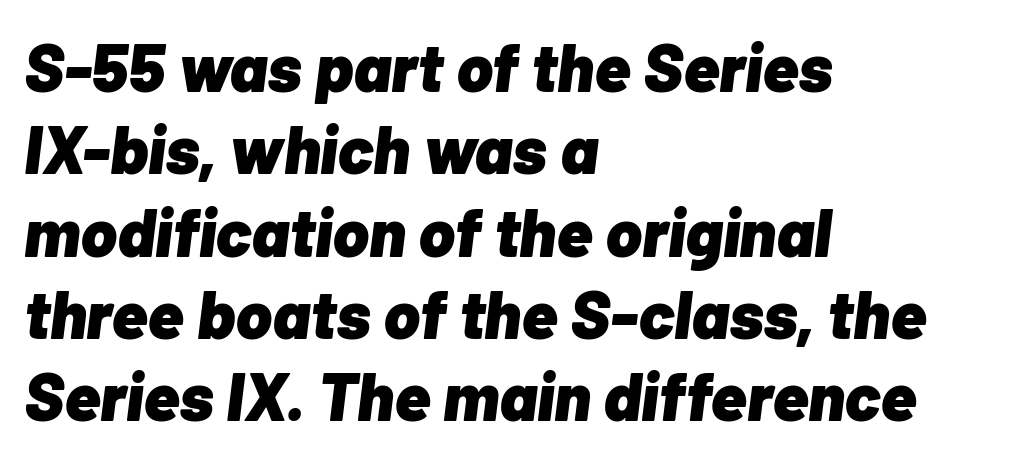
The image shows 68 px heavy type, italic (leaning right); set left-aligned, line spacing 1.21x, normal letter spacing, not underlined; low stroke contrast and a medium x-height.
